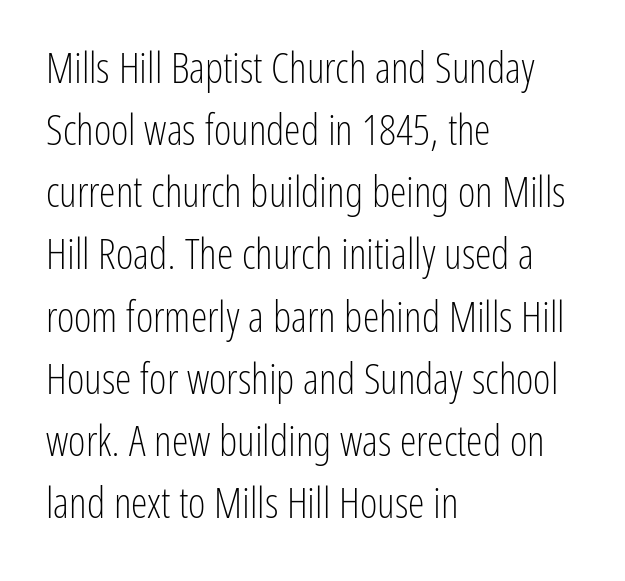
The image shows 42 px light, condensed sans-serif type, upright; set left-aligned, normal line spacing (1.48x), normal letter spacing, not underlined; low stroke contrast and a medium x-height.
